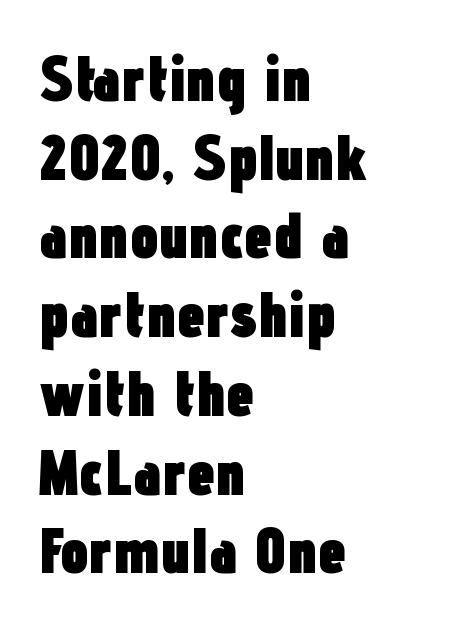
The face used here is rendered with its standard letterfit. Regarding serifs, this sample does without them. Line starts are locked; line ends wander. Does the weight exceed regular? Yes, all the way to bold. A clean baseline with only descenders dipping below it. This sample has the flowing, uneven cadence of proportional lettering.
